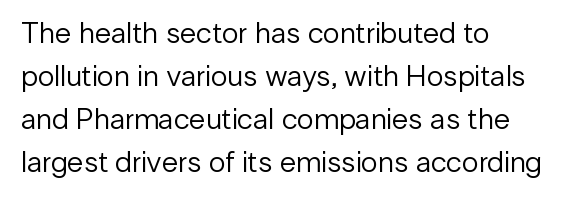
{"serif": "no", "italic": "no", "bold": "no", "weight": "regular", "width": "normal", "stroke_contrast": "low", "x_height": "medium", "monospaced": "no", "underline": "no", "align": "left", "line_spacing": "normal", "line_spacing_ratio": 1.43, "letter_spacing": "normal", "letter_spacing_em": 0.0, "glyph_px": 30}
